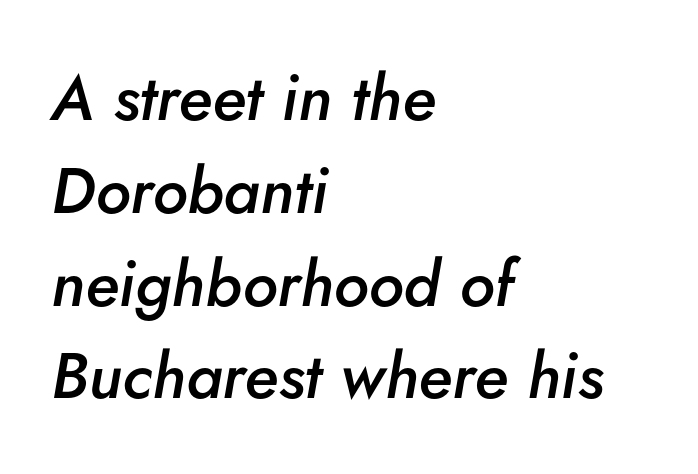
Baseline-to-baseline distance is the conventional proportion of letter height. A typesetter would call this proportional, since set widths differ per character. Tracking here is standard; glyphs follow each other at the usual distance. The rendering applies a slant to the glyphs.
